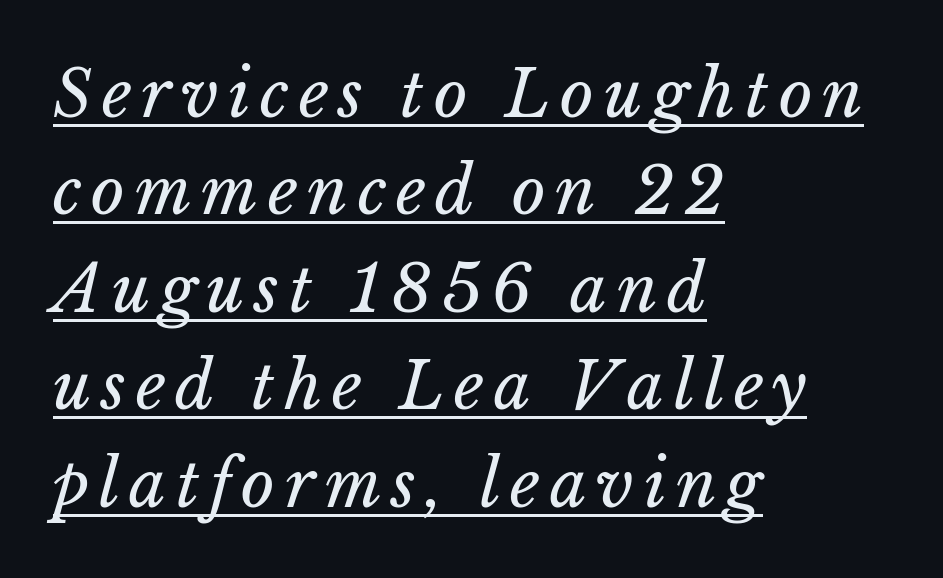
Q: Is the text bold? A: No.
Q: Is the text italic (slanted)? A: Yes, it leans right by about 15 degrees.
Q: Is the text underlined? A: Yes.
Q: How is the paragraph aligned? A: Left-aligned.
Q: Is the spacing between lines tight, normal or loose? A: Normal.
Q: Width (condensed, normal, or wide)? A: Normal.
Q: Stroke contrast? A: Low.
Q: x-height? A: Medium.
Q: Monospaced? A: No.
